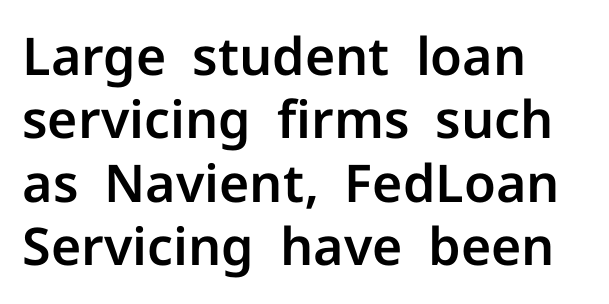
{"serif": "no", "italic": "no", "width": "normal", "stroke_contrast": "low", "x_height": "medium", "monospaced": "no", "underline": "no", "align": "left", "line_spacing_ratio": 1.22, "letter_spacing": "normal", "letter_spacing_em": 0.0, "glyph_px": 52}
